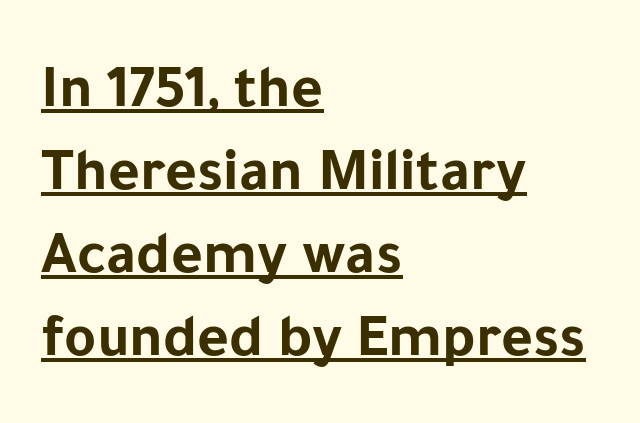
{"serif": "no", "italic": "no", "bold": "yes", "weight": "bold", "width": "normal", "stroke_contrast": "low", "x_height": "medium", "monospaced": "no", "underline": "yes", "align": "left", "line_spacing": "normal", "line_spacing_ratio": 1.36, "letter_spacing": "normal", "letter_spacing_em": 0.0, "glyph_px": 61}
